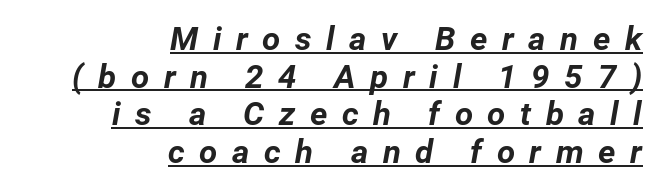
The image shows 33 px bold type, italic (leaning right); set right-aligned, tight line spacing (1.14x), unusually wide letter spacing (+0.44 em), underlined; low stroke contrast and a medium x-height.
